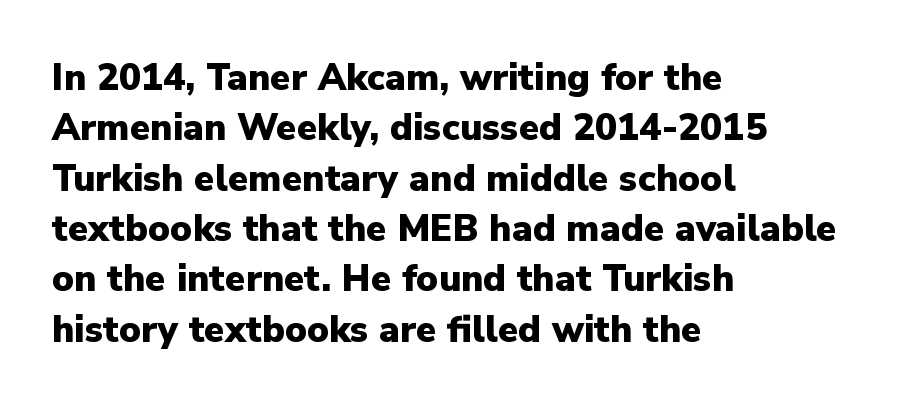
Q: Is the text bold? A: Yes.
Q: Is the text italic (slanted)? A: No, it is upright.
Q: Is the typeface a serif or a sans-serif typeface? A: Sans-serif.
Q: Is the text underlined? A: No.
Q: How is the paragraph aligned? A: Left-aligned.
Q: Is the spacing between letters normal or unusually wide? A: Normal.
Q: Is the spacing between lines tight, normal or loose? A: Normal.
Q: Width (condensed, normal, or wide)? A: Normal.
Q: Stroke contrast? A: Low.
Q: x-height? A: Medium.
Q: Monospaced? A: No.
